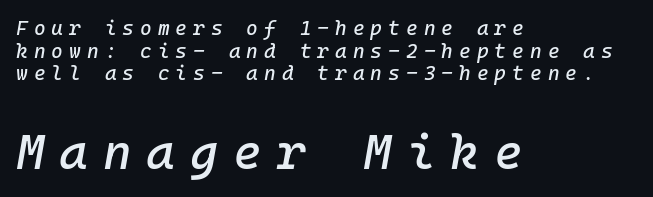
{"italic": "yes", "lean": "right", "slant_degrees": 10, "width": "normal", "stroke_contrast": "low", "x_height": "medium", "underline": "no", "align": "left", "line_spacing": "tight", "line_spacing_ratio": 1.13, "letter_spacing": "wide", "letter_spacing_em": 0.3, "larger_block": "second", "size_ratio": 2.45, "glyph_px": 49}
